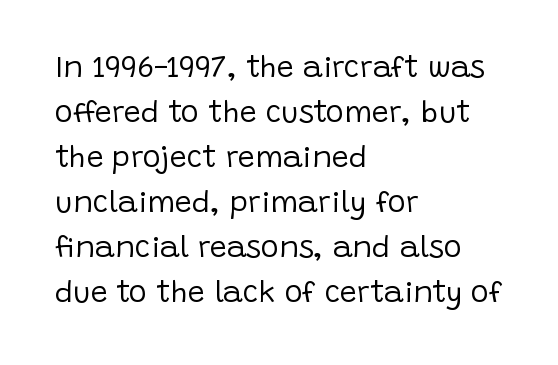
The image shows 30 px regular-weight sans-serif type, upright; set left-aligned, normal line spacing (1.5x), normal letter spacing, not underlined; low stroke contrast and a large x-height.
